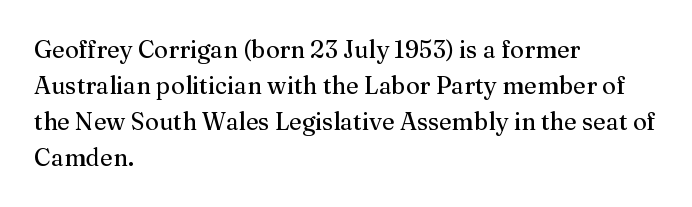
The image shows 24 px text type, upright; set left-aligned, normal line spacing (1.5x), normal letter spacing, not underlined.
